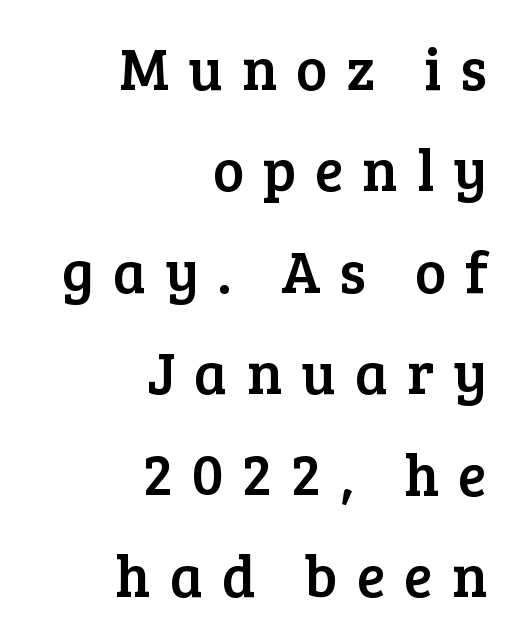
The gap between lines stays unmarked. Think of a printed novel: that variable character pitch is what you see here. This is the regular roman posture of the typeface. The font family rendered here belongs to the serif group.
